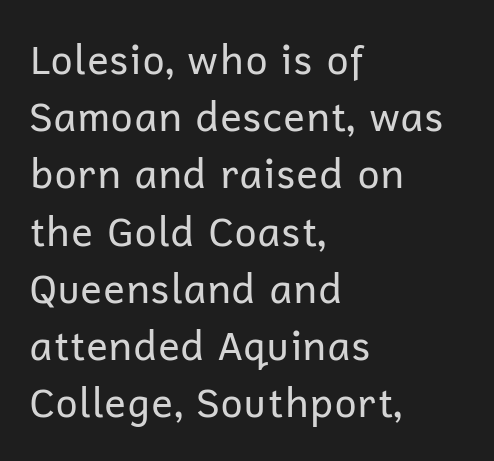
The image shows 40 px regular-weight sans-serif type, upright; set left-aligned, normal line spacing (1.43x), normal letter spacing, not underlined; low stroke contrast and a medium x-height.
